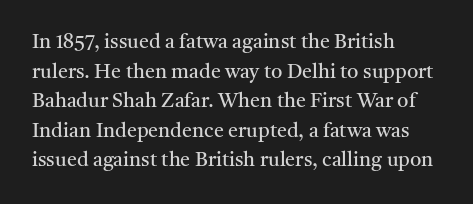
The image shows 20 px text type, upright; set left-aligned, normal line spacing (1.48x), normal letter spacing, not underlined.
